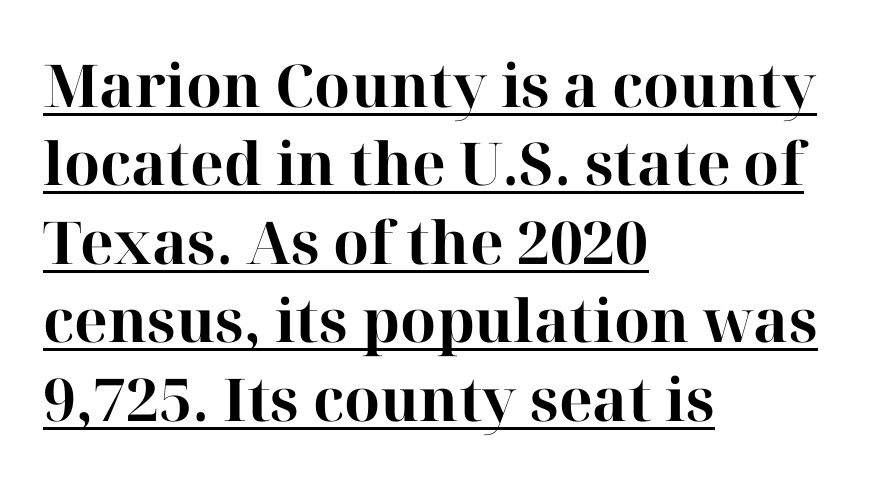
Q: Is the text bold? A: Yes.
Q: Is the text italic (slanted)? A: No, it is upright.
Q: Is the typeface a serif or a sans-serif typeface? A: Serif.
Q: Is the text underlined? A: Yes.
Q: How is the paragraph aligned? A: Left-aligned.
Q: Is the spacing between letters normal or unusually wide? A: Normal.
Q: Is the spacing between lines tight, normal or loose? A: Normal.
Q: Width (condensed, normal, or wide)? A: Normal.
Q: Stroke contrast? A: High.
Q: x-height? A: Medium.
Q: Monospaced? A: No.
